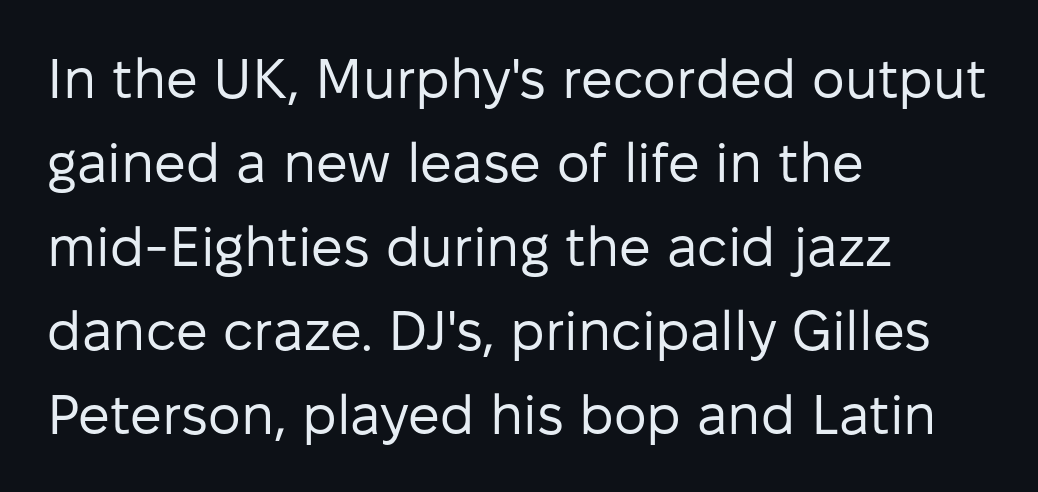
{"serif": "no", "italic": "no", "bold": "no", "weight": "regular", "width": "normal", "stroke_contrast": "low", "x_height": "medium", "monospaced": "no", "underline": "no", "align": "left", "line_spacing": "normal", "line_spacing_ratio": 1.5, "letter_spacing": "normal", "letter_spacing_em": 0.0, "glyph_px": 56}
